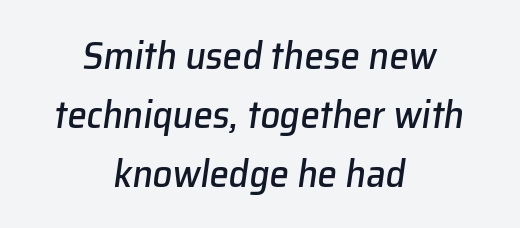
Words appear dense and cohesive because spacing is normal. Layout note: lines centered. Clear beneath every line of the passage. Character widths vary here, with narrow letters taking less room than wide ones.
